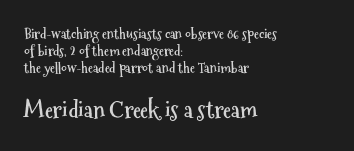
The image shows 23 px bold type, upright; set left-aligned, line spacing 1.23x, normal letter spacing, not underlined; the second (bottom) block is 1.64x larger.
